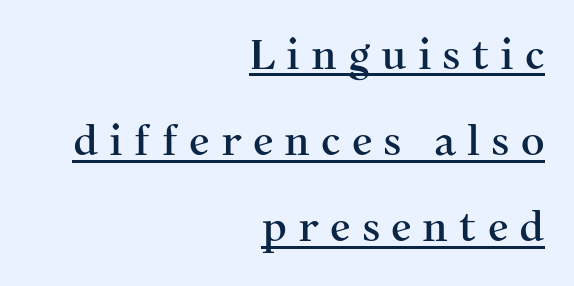
{"serif": "yes", "italic": "no", "width": "normal", "stroke_contrast": "medium", "x_height": "medium", "monospaced": "no", "underline": "yes", "align": "right", "line_spacing": "loose", "line_spacing_ratio": 2.1, "letter_spacing": "wide", "letter_spacing_em": 0.27, "glyph_px": 41}
